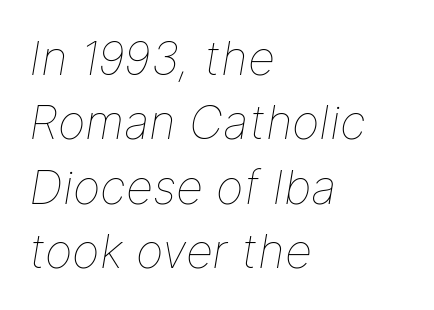
Q: Is the text bold? A: No.
Q: Is the text italic (slanted)? A: Yes, it leans right by about 9 degrees.
Q: Is the text underlined? A: No.
Q: How is the paragraph aligned? A: Left-aligned.
Q: Is the spacing between letters normal or unusually wide? A: Normal.
Q: Is the spacing between lines tight, normal or loose? A: Normal.
Q: Width (condensed, normal, or wide)? A: Normal.
Q: Stroke contrast? A: Low.
Q: x-height? A: Medium.
Q: Monospaced? A: No.
